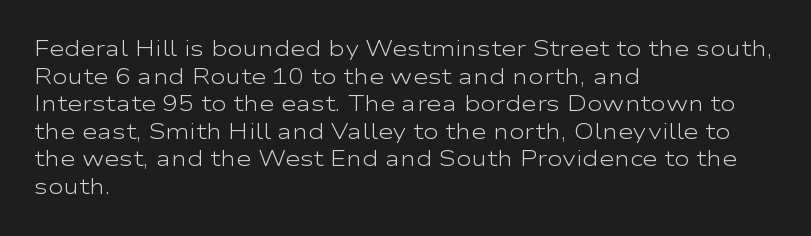
The image shows 21 px text type, upright; set left-aligned, normal line spacing (1.31x), normal letter spacing, not underlined.
